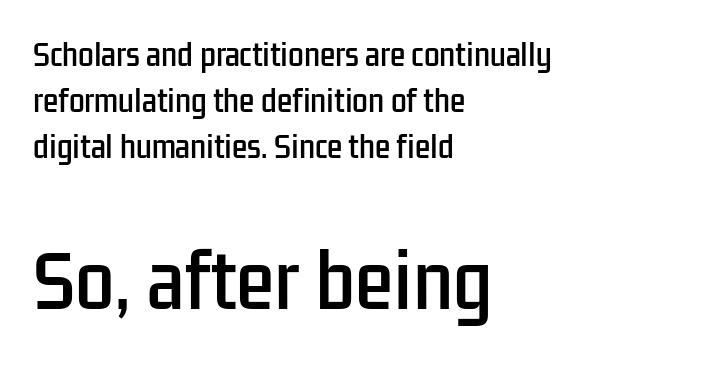
Q: Is the text italic (slanted)? A: No, it is upright.
Q: Is the typeface a serif or a sans-serif typeface? A: Sans-serif.
Q: Is the text underlined? A: No.
Q: How is the paragraph aligned? A: Left-aligned.
Q: Is the spacing between letters normal or unusually wide? A: Normal.
Q: Is the spacing between lines tight, normal or loose? A: Normal.
Q: Which block of text is set in a larger size, the first (top) or the second (bottom)? A: The second (bottom) one.
Q: Width (condensed, normal, or wide)? A: Condensed.
Q: Stroke contrast? A: Low.
Q: x-height? A: Medium.
Q: Monospaced? A: No.
